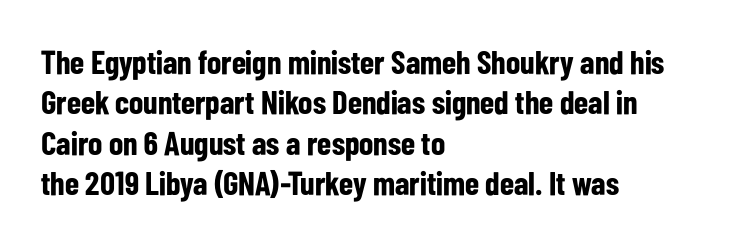
The image shows 33 px bold, condensed sans-serif type, upright; set left-aligned, line spacing 1.22x, normal letter spacing, not underlined; low stroke contrast and a medium x-height.
